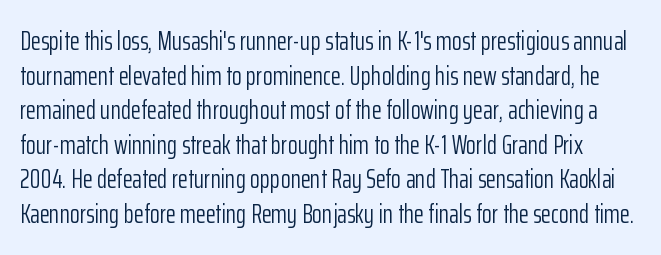
{"italic": "no", "bold": "no", "underline": "no", "line_spacing": "normal", "line_spacing_ratio": 1.33, "letter_spacing": "normal", "letter_spacing_em": 0.0, "glyph_px": 26}
